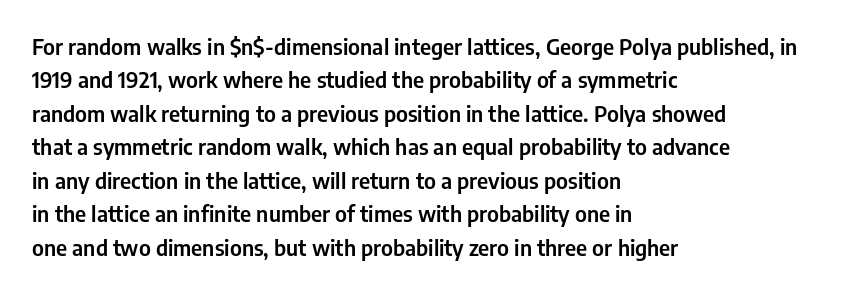
Q: Is the text italic (slanted)? A: No, it is upright.
Q: Is the text underlined? A: No.
Q: How is the paragraph aligned? A: Left-aligned.
Q: Is the spacing between letters normal or unusually wide? A: Normal.
Q: Is the spacing between lines tight, normal or loose? A: Normal.
